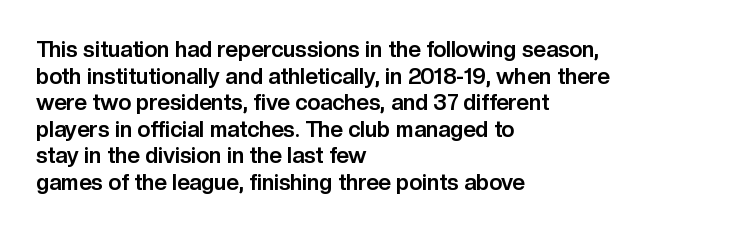
The image shows 22 px bold type, upright; set left-aligned, line spacing 1.21x, normal letter spacing, not underlined.
